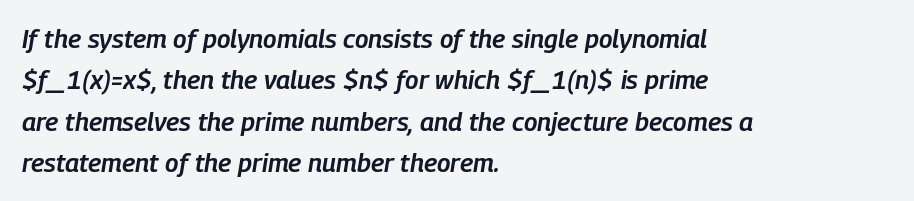
{"italic": "yes", "lean": "right", "slant_degrees": 9, "bold": "semi", "underline": "no", "align": "left", "line_spacing": "normal", "line_spacing_ratio": 1.59, "letter_spacing": "normal", "letter_spacing_em": 0.0, "glyph_px": 26}
